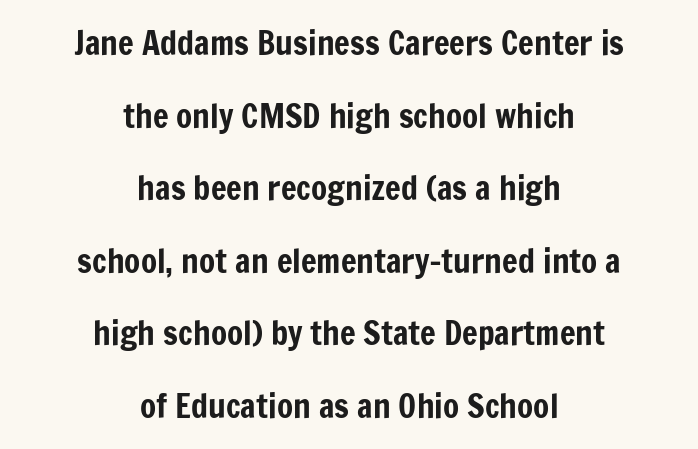
Q: Is the text italic (slanted)? A: No, it is upright.
Q: Is the typeface a serif or a sans-serif typeface? A: Sans-serif.
Q: Is the text underlined? A: No.
Q: How is the paragraph aligned? A: Centered.
Q: Is the spacing between letters normal or unusually wide? A: Normal.
Q: Is the spacing between lines tight, normal or loose? A: Loose.
Q: Width (condensed, normal, or wide)? A: Condensed.
Q: Stroke contrast? A: Low.
Q: x-height? A: Medium.
Q: Monospaced? A: No.
